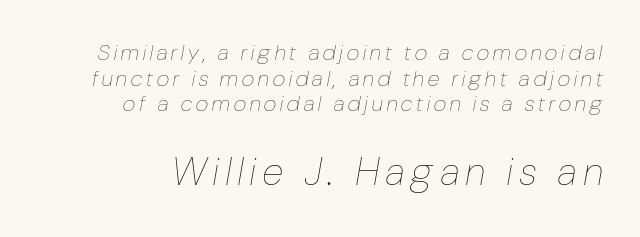
Looks like regular typesetting: each glyph gets only the width it needs. Characters are canted at an angle relative to the baseline's perpendicular. Which chunk is bigger? The second one — the bottom block dwarfs the top. Every row of glyphs terminates at an identical x-position on the right. Beneath every word, the page is bare.
